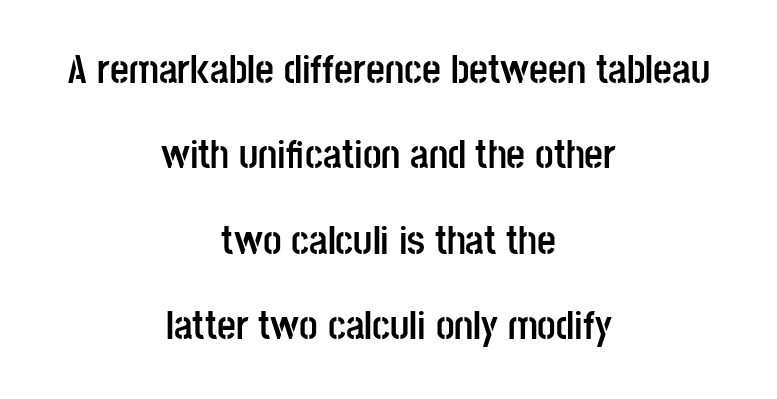
Notice how thick the strokes are: this is what a full bold looks like. Descenders are the only things crossing below the line. If you folded the block vertically in half, each line would mirror itself in length. Check where the strokes stop: nothing finishes them off — pure sans.
